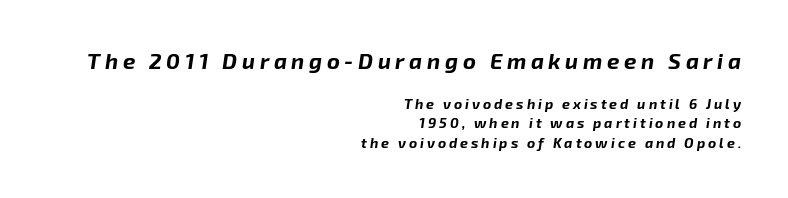
In terms of posture, this sample is oblique. Size contrast runs from large at the top to small at the bottom. Interline gaps are of average width in this sample. Emphasis by weight is at full strength: bold. The typesetter chose a ragged-left arrangement here. Here the glyphs are tracked loosely, breaking word shapes into spaced letters.
